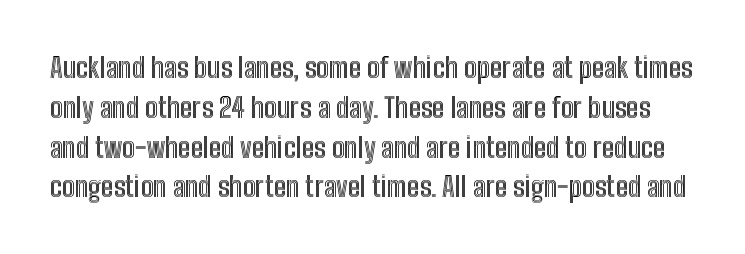
{"italic": "no", "width": "condensed", "x_height": "medium", "monospaced": "no", "underline": "no", "line_spacing": "normal", "line_spacing_ratio": 1.42, "letter_spacing": "normal", "letter_spacing_em": 0.0, "glyph_px": 28}
